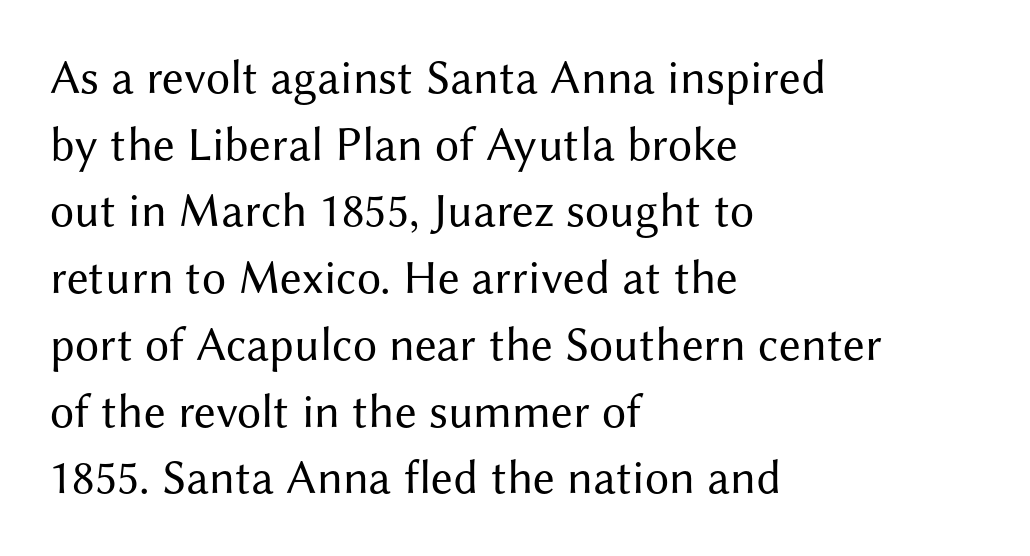
{"serif": "no", "italic": "no", "bold": "no", "weight": "regular", "width": "normal", "stroke_contrast": "medium", "x_height": "medium", "monospaced": "no", "underline": "no", "align": "left", "line_spacing": "normal", "line_spacing_ratio": 1.39, "letter_spacing": "normal", "letter_spacing_em": 0.0, "glyph_px": 48}
